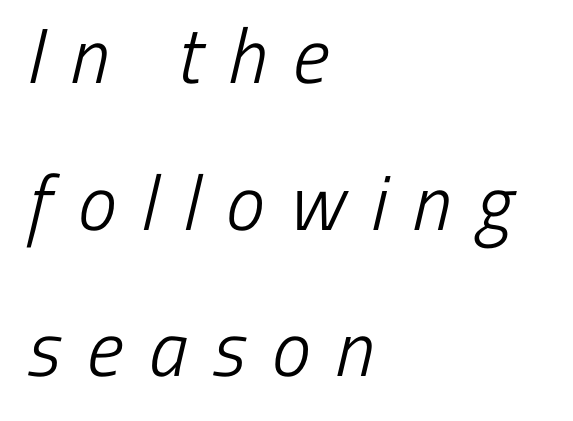
Beneath every word, the page is bare. These lines are rendered in a variable-pitch font. Each stroke keeps to a modest, everyday thickness or less. Tracking here is generous; glyphs stand well apart from one another.
